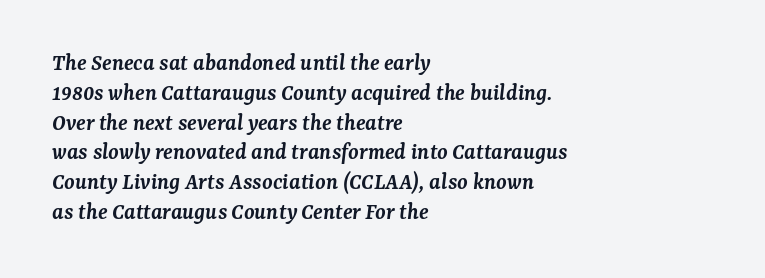
Q: Is the text bold? A: Semi-bold.
Q: Is the text italic (slanted)? A: Yes, it leans right by about 7 degrees.
Q: Is the text underlined? A: No.
Q: How is the paragraph aligned? A: Left-aligned.
Q: Is the spacing between letters normal or unusually wide? A: Normal.
